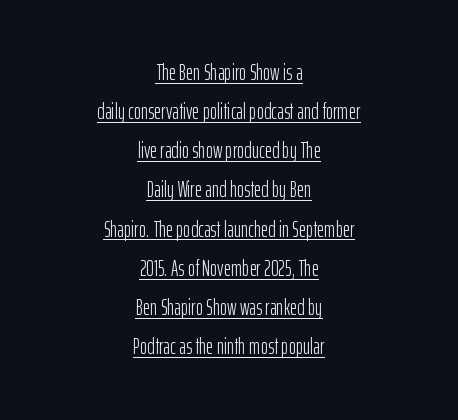
Q: Is the text bold? A: No.
Q: Is the text italic (slanted)? A: No, it is upright.
Q: Is the text underlined? A: Yes.
Q: How is the paragraph aligned? A: Centered.
Q: Is the spacing between letters normal or unusually wide? A: Normal.
